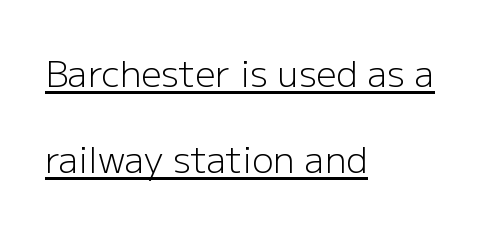
{"serif": "no", "italic": "no", "bold": "no", "weight": "light", "width": "normal", "stroke_contrast": "low", "x_height": "medium", "monospaced": "no", "underline": "yes", "align": "left", "line_spacing": "loose", "line_spacing_ratio": 2.4, "letter_spacing": "normal", "letter_spacing_em": 0.0, "glyph_px": 36}
